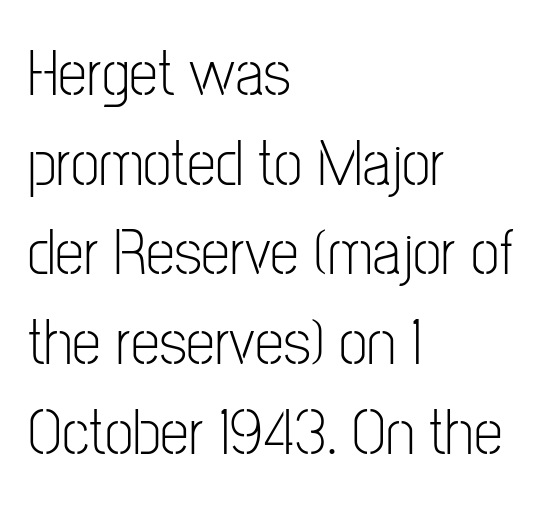
Q: Is the text bold? A: No.
Q: Is the text italic (slanted)? A: No, it is upright.
Q: Is the typeface a serif or a sans-serif typeface? A: Sans-serif.
Q: Is the text underlined? A: No.
Q: How is the paragraph aligned? A: Left-aligned.
Q: Is the spacing between letters normal or unusually wide? A: Normal.
Q: Is the spacing between lines tight, normal or loose? A: Normal.
Q: Width (condensed, normal, or wide)? A: Condensed.
Q: Stroke contrast? A: Low.
Q: x-height? A: Medium.
Q: Monospaced? A: No.
